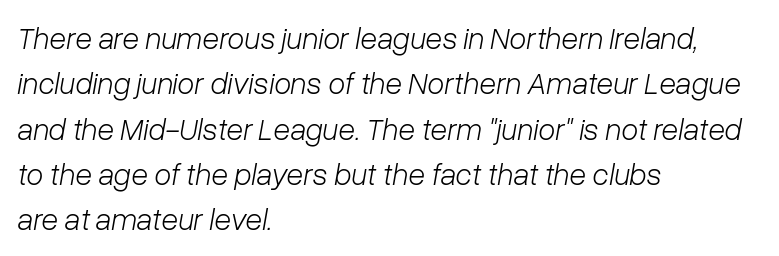
{"italic": "yes", "lean": "right", "slant_degrees": 10, "bold": "no", "weight": "light", "width": "normal", "stroke_contrast": "low", "x_height": "medium", "monospaced": "no", "underline": "no", "align": "left", "line_spacing": "normal", "line_spacing_ratio": 1.46, "letter_spacing": "normal", "letter_spacing_em": 0.0, "glyph_px": 31}
